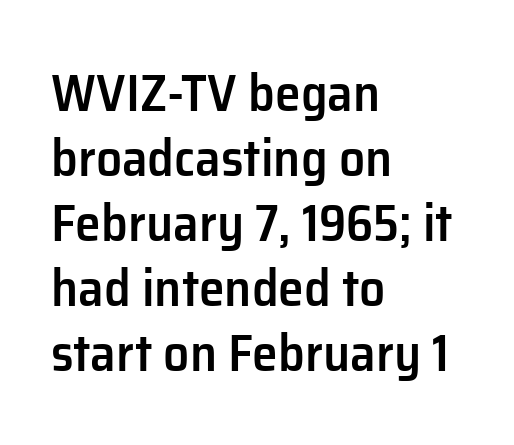
The image shows 52 px semibold sans-serif type, upright; set left-aligned, normal line spacing (1.25x), normal letter spacing, not underlined; low stroke contrast and a medium x-height.
